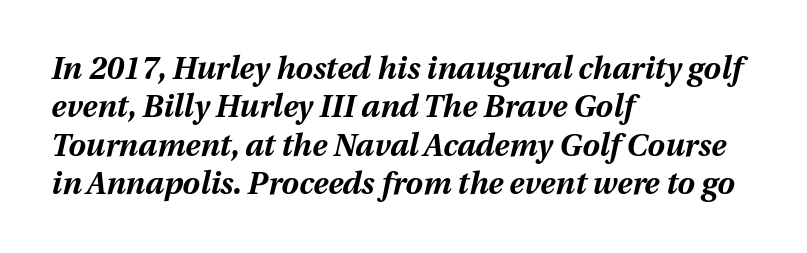
The lettering tilts uniformly, giving the passage an italic look. Strong, thick strokes mark this as bold type. The letters advance in unequal steps, a hallmark of proportional type. Descender tails drop into unmarked territory. The line texture is even and compact thanks to regular tracking.
